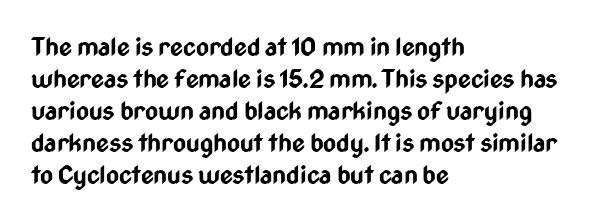
Q: Is the text bold? A: Yes.
Q: Is the text italic (slanted)? A: No, it is upright.
Q: Is the text underlined? A: No.
Q: How is the paragraph aligned? A: Left-aligned.
Q: Is the spacing between letters normal or unusually wide? A: Normal.
Q: Is the spacing between lines tight, normal or loose? A: Normal.
